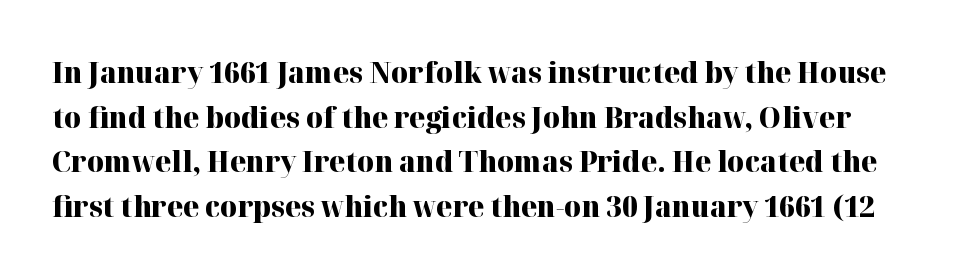
The image shows 29 px heavy serif type, upright; set normal line spacing (1.54x), normal letter spacing, not underlined; high stroke contrast and a medium x-height.
